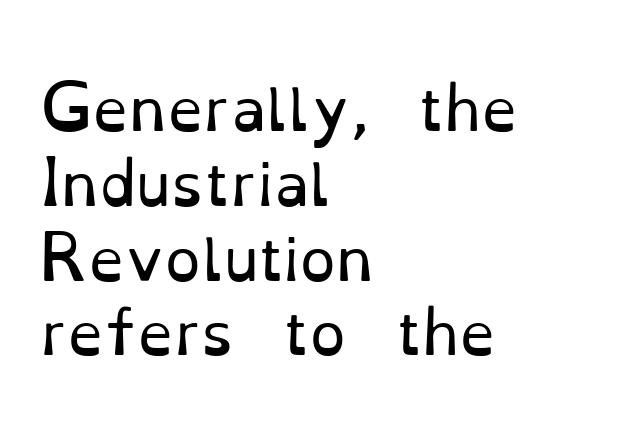
Q: Is the text bold? A: No.
Q: Is the text italic (slanted)? A: No, it is upright.
Q: Is the typeface a serif or a sans-serif typeface? A: Serif.
Q: Is the text underlined? A: No.
Q: How is the paragraph aligned? A: Left-aligned.
Q: Is the spacing between letters normal or unusually wide? A: Normal.
Q: Is the spacing between lines tight, normal or loose? A: Normal.
Q: Width (condensed, normal, or wide)? A: Normal.
Q: Stroke contrast? A: Low.
Q: x-height? A: Small.
Q: Monospaced? A: No.
